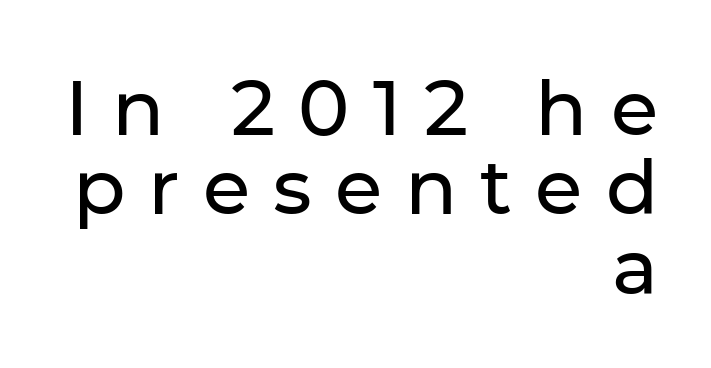
The image shows 77 px sans-serif type, upright; set right-aligned, tight line spacing (1.03x), unusually wide letter spacing (+0.3 em), not underlined; low stroke contrast and a medium x-height.
